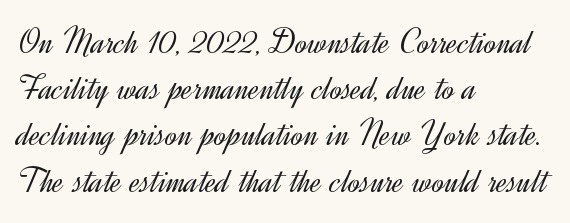
{"serif": "no", "bold": "no", "weight": "light", "width": "normal", "x_height": "small", "monospaced": "no", "underline": "no", "align": "left", "line_spacing": "normal", "line_spacing_ratio": 1.25, "letter_spacing": "normal", "letter_spacing_em": 0.0, "glyph_px": 37}
